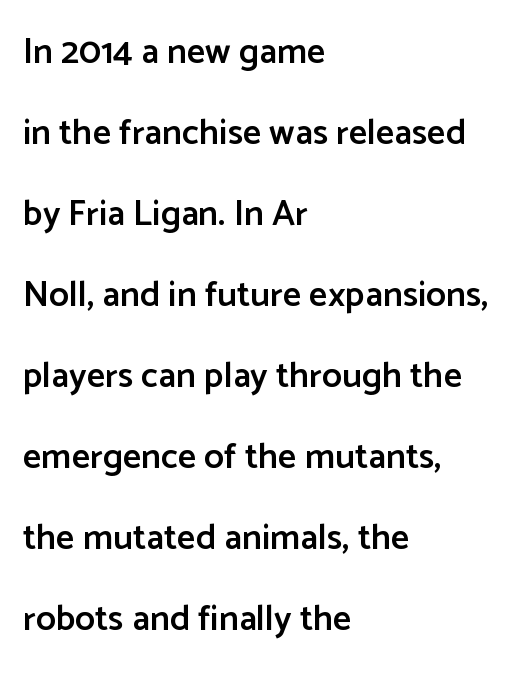
The designer went with a sans here, leaving each stem footless. Upright lettering throughout. Regarding leading, the lines here are spaced well apart. The rendering uses natural spacing where letterforms have individual widths. Slightly chunky letters — semibold, I'd say, not full bold. This rendering uses left alignment, leaving the right contour irregular.
